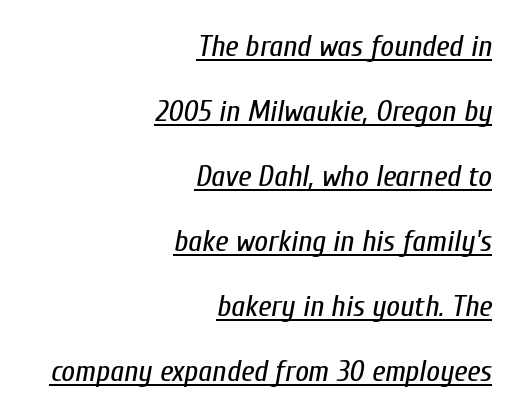
The specimen reads as italic at a glance. The font sits on the lighter half of the weight spectrum, regular included. The passage is arranged like a letterhead date or caption credit — flush right. Beneath each row of characters lies a ruled line. Letter spacing: default.
